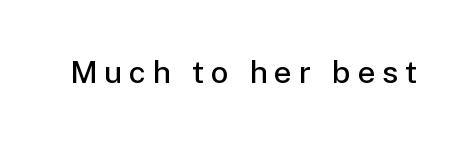
Q: Is the text bold? A: Semi-bold.
Q: Is the text italic (slanted)? A: No, it is upright.
Q: Is the typeface a serif or a sans-serif typeface? A: Sans-serif.
Q: Is the text underlined? A: No.
Q: Is the spacing between letters normal or unusually wide? A: Unusually wide.
Q: Width (condensed, normal, or wide)? A: Normal.
Q: Stroke contrast? A: Low.
Q: x-height? A: Medium.
Q: Monospaced? A: No.
